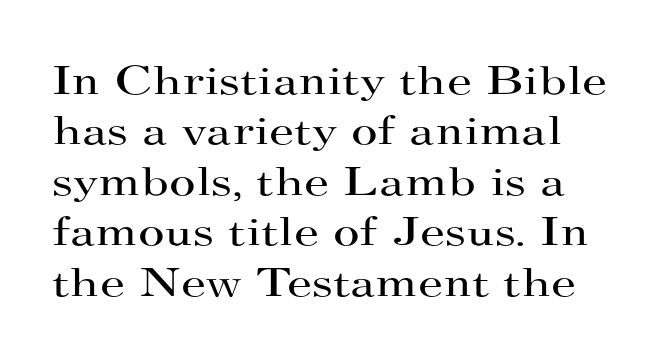
The rendering uses natural spacing where letterforms have individual widths. Descenders are the only things crossing below the line. This is the regular roman posture of the typeface. Between one letter and the next there's only the usual sliver of space. This is serif lettering, the kind often seen in printed books. The letterforms sit at book weight or below.
